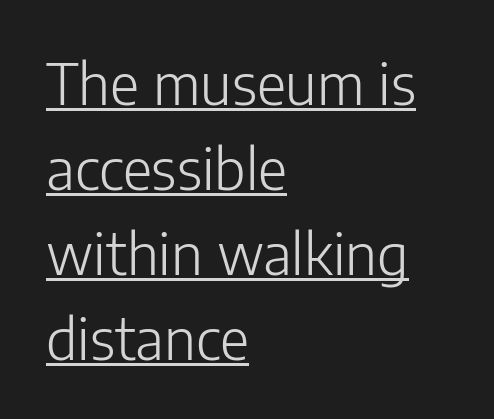
Q: Is the text bold? A: No.
Q: Is the text italic (slanted)? A: No, it is upright.
Q: Is the typeface a serif or a sans-serif typeface? A: Sans-serif.
Q: Is the text underlined? A: Yes.
Q: How is the paragraph aligned? A: Left-aligned.
Q: Is the spacing between letters normal or unusually wide? A: Normal.
Q: Is the spacing between lines tight, normal or loose? A: Normal.
Q: Width (condensed, normal, or wide)? A: Normal.
Q: Stroke contrast? A: Low.
Q: x-height? A: Medium.
Q: Monospaced? A: No.
